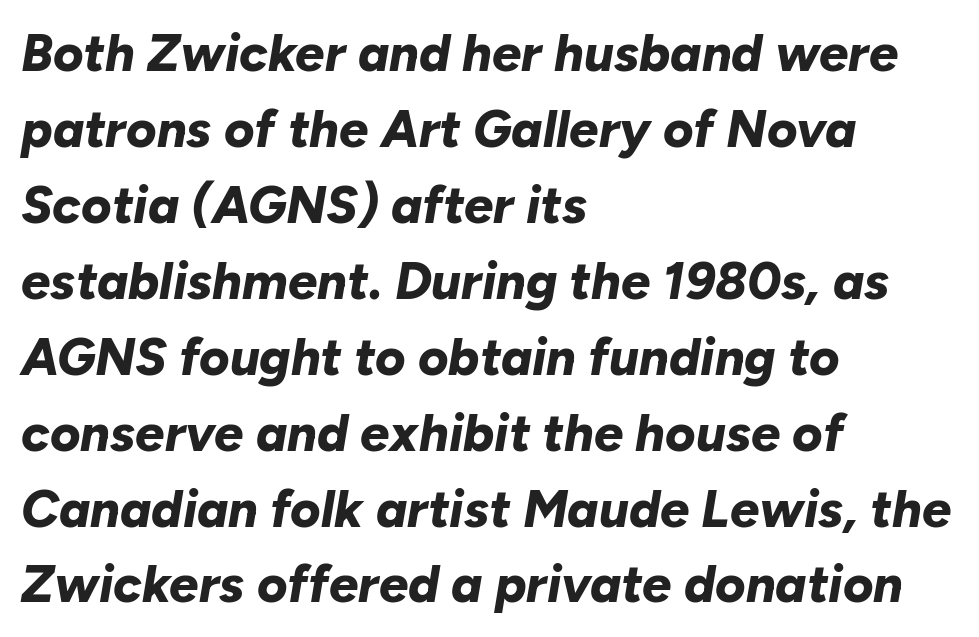
{"italic": "yes", "lean": "right", "slant_degrees": 10, "bold": "yes", "weight": "bold", "width": "normal", "stroke_contrast": "low", "x_height": "medium", "monospaced": "no", "underline": "no", "align": "left", "line_spacing": "normal", "line_spacing_ratio": 1.46, "letter_spacing": "normal", "letter_spacing_em": 0.0, "glyph_px": 52}
